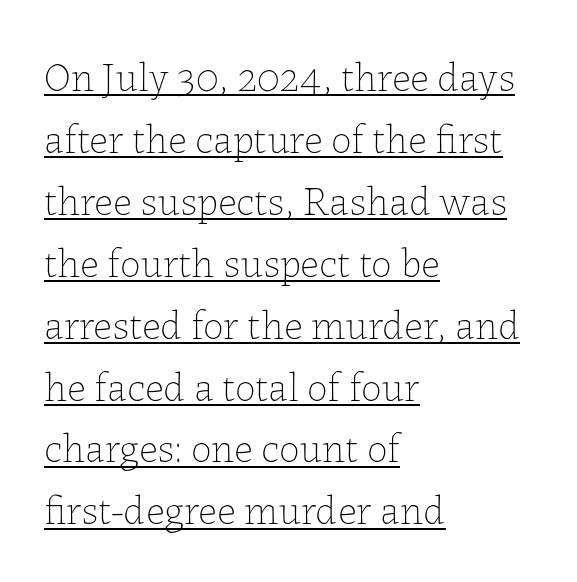
The image shows 41 px thin type, upright; set left-aligned, normal line spacing (1.51x), normal letter spacing, underlined; low stroke contrast and a medium x-height.
